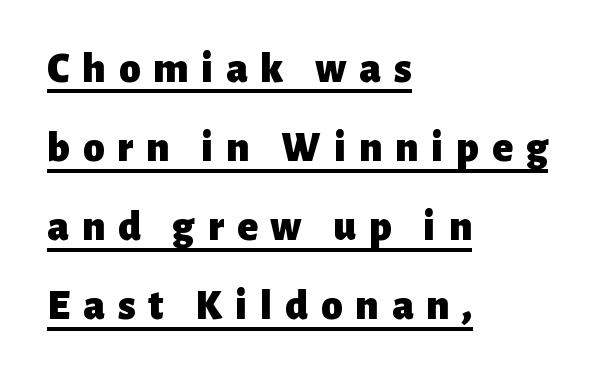
The image shows 43 px heavy sans-serif type, upright; set left-aligned, line spacing 1.84x, unusually wide letter spacing (+0.3 em), underlined; low stroke contrast and a medium x-height.
